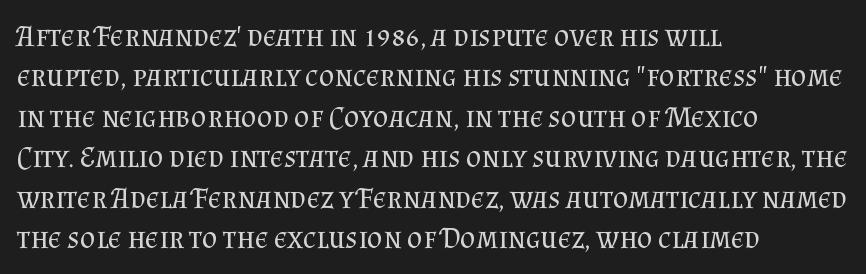
Q: Is the text bold? A: No.
Q: Is the text italic (slanted)? A: No, it is upright.
Q: Is the typeface a serif or a sans-serif typeface? A: Serif.
Q: Is the text underlined? A: No.
Q: How is the paragraph aligned? A: Left-aligned.
Q: Is the spacing between letters normal or unusually wide? A: Normal.
Q: Is the spacing between lines tight, normal or loose? A: Normal.
Q: Width (condensed, normal, or wide)? A: Normal.
Q: Stroke contrast? A: Medium.
Q: x-height? A: Small.
Q: Monospaced? A: No.
